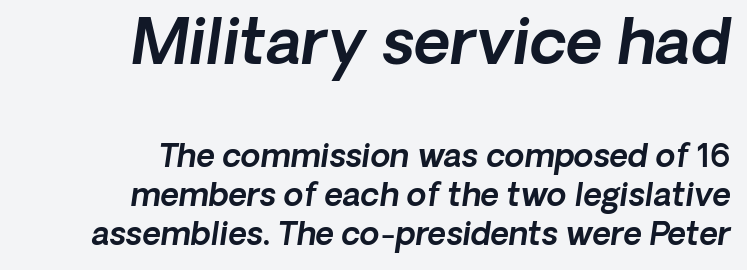
The face used here has a pronounced slope to its letters. Every row of glyphs terminates at an identical x-position on the right. Of the two passages, the one on top uses the larger point size. Any mark beneath the type? The region is blank. These lines are rendered in a variable-pitch font. Glyph-to-glyph distance matches everyday printed text.
